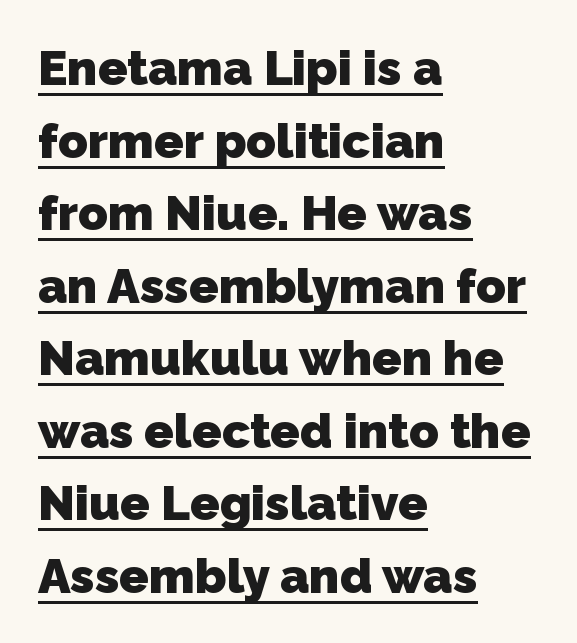
Q: Is the text bold? A: Yes.
Q: Is the typeface a serif or a sans-serif typeface? A: Sans-serif.
Q: Is the text underlined? A: Yes.
Q: How is the paragraph aligned? A: Left-aligned.
Q: Is the spacing between letters normal or unusually wide? A: Normal.
Q: Is the spacing between lines tight, normal or loose? A: Normal.
Q: Width (condensed, normal, or wide)? A: Normal.
Q: Stroke contrast? A: Low.
Q: x-height? A: Medium.
Q: Monospaced? A: No.
